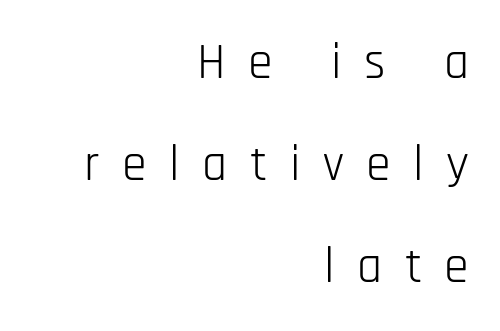
The image shows 50 px light, condensed sans-serif type, upright; set right-aligned, loose line spacing (2.04x), unusually wide letter spacing (+0.45 em), not underlined; low stroke contrast and a large x-height.
